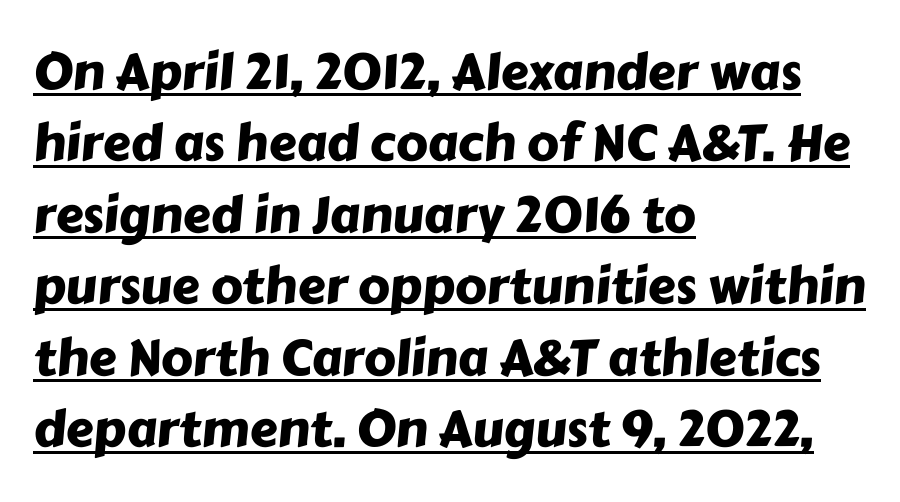
{"serif": "no", "width": "normal", "stroke_contrast": "low", "x_height": "medium", "monospaced": "no", "underline": "yes", "align": "left", "line_spacing": "normal", "line_spacing_ratio": 1.43, "letter_spacing": "normal", "letter_spacing_em": 0.0, "glyph_px": 50}
